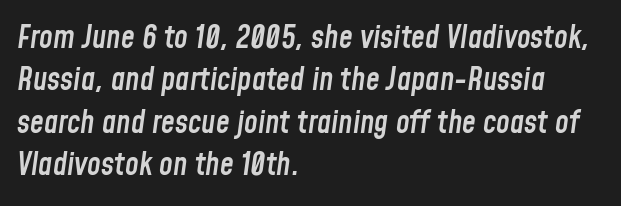
{"italic": "yes", "lean": "right", "slant_degrees": 8, "bold": "semi", "weight": "semibold", "width": "condensed", "stroke_contrast": "low", "x_height": "medium", "monospaced": "no", "underline": "no", "align": "left", "line_spacing": "normal", "line_spacing_ratio": 1.37, "letter_spacing": "normal", "letter_spacing_em": 0.0, "glyph_px": 31}
